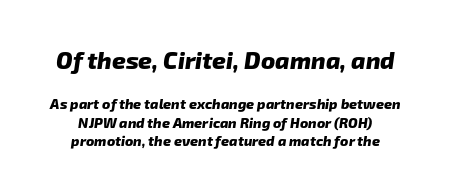
The image shows 24 px bold type; set normal line spacing (1.3x), normal letter spacing, not underlined; the first (top) block is 1.71x larger.
